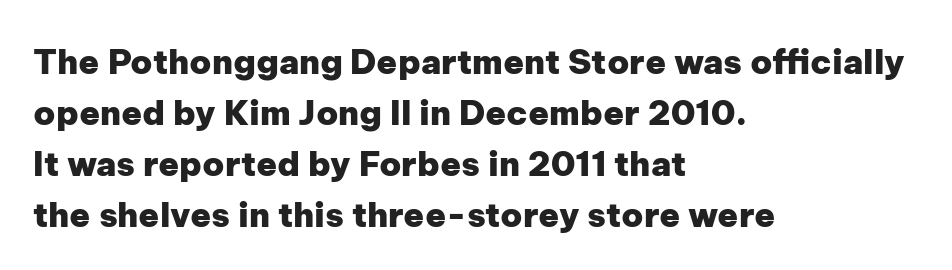
Rule under the text: the space is simply empty. Note the varied advance widths — an 'i' is clearly narrower than an 'm'. The type family on display is of the sans-serif kind. This is roman type, the default non-slanted kind.
